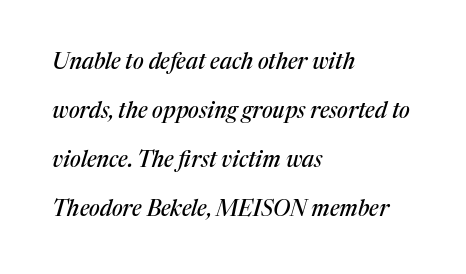
Q: Is the text italic (slanted)? A: Yes, it leans right by about 17 degrees.
Q: Is the text underlined? A: No.
Q: How is the paragraph aligned? A: Left-aligned.
Q: Is the spacing between letters normal or unusually wide? A: Normal.
Q: Is the spacing between lines tight, normal or loose? A: Loose.
